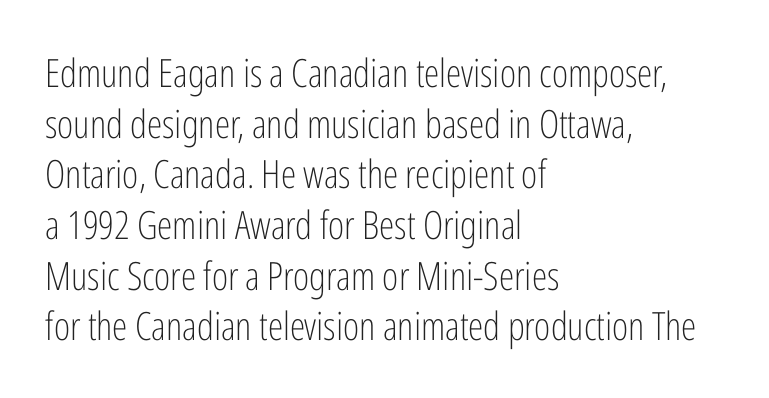
Q: Is the text bold? A: No.
Q: Is the text italic (slanted)? A: No, it is upright.
Q: Is the typeface a serif or a sans-serif typeface? A: Sans-serif.
Q: Is the text underlined? A: No.
Q: How is the paragraph aligned? A: Left-aligned.
Q: Is the spacing between letters normal or unusually wide? A: Normal.
Q: Is the spacing between lines tight, normal or loose? A: Normal.
Q: Width (condensed, normal, or wide)? A: Condensed.
Q: Stroke contrast? A: Low.
Q: x-height? A: Medium.
Q: Monospaced? A: No.
